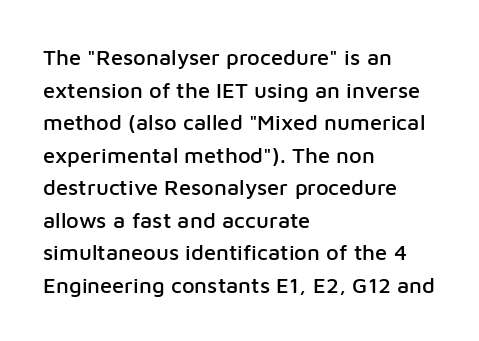
{"italic": "no", "underline": "no", "align": "left", "line_spacing": "normal", "line_spacing_ratio": 1.48, "letter_spacing": "normal", "letter_spacing_em": 0.0, "glyph_px": 22}
